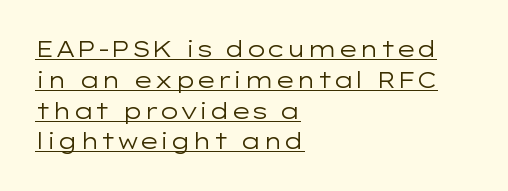
The image shows 22 px text type, upright; set left-aligned, normal line spacing (1.4x), normal letter spacing, underlined.
